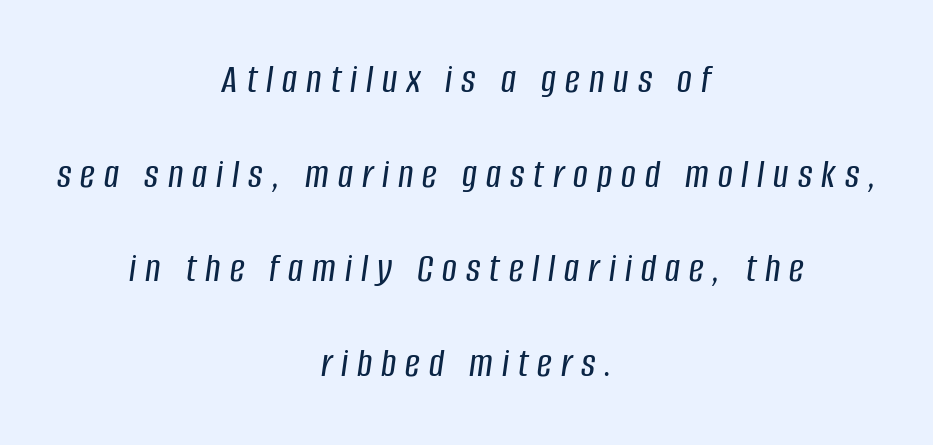
{"italic": "yes", "lean": "right", "slant_degrees": 8, "width": "condensed", "stroke_contrast": "low", "x_height": "large", "monospaced": "no", "underline": "no", "align": "center", "line_spacing": "loose", "line_spacing_ratio": 2.31, "letter_spacing": "wide", "letter_spacing_em": 0.22, "glyph_px": 41}
